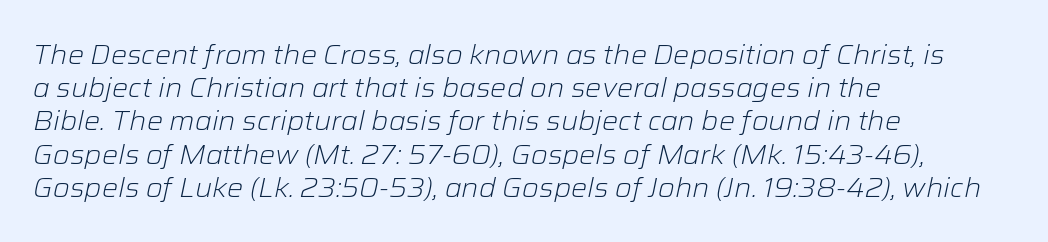
Q: Is the text bold? A: No.
Q: Is the text italic (slanted)? A: Yes, it leans right by about 12 degrees.
Q: Is the text underlined? A: No.
Q: How is the paragraph aligned? A: Left-aligned.
Q: Is the spacing between letters normal or unusually wide? A: Normal.
